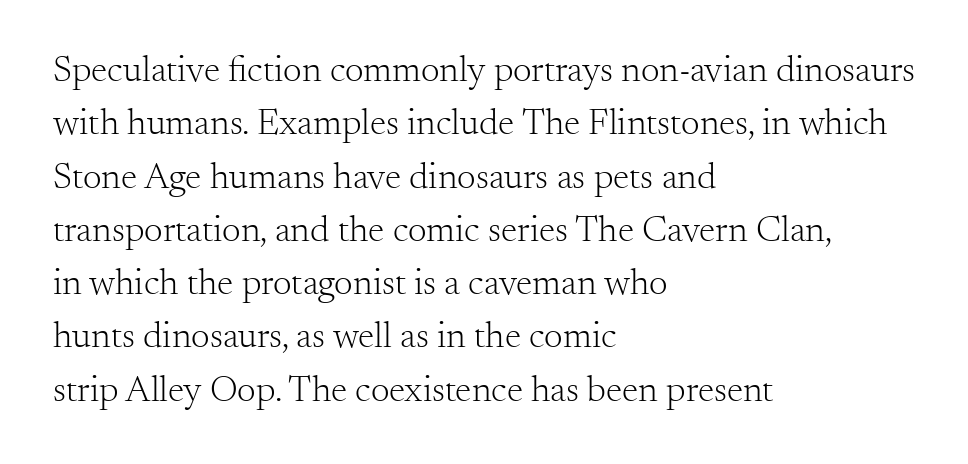
The image shows 37 px light serif type, upright; set left-aligned, normal line spacing (1.44x), normal letter spacing, not underlined; medium stroke contrast and a small x-height.
